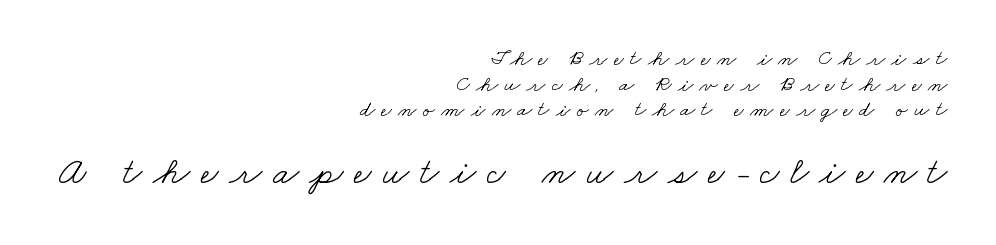
{"serif": "yes", "bold": "no", "weight": "light", "width": "wide", "stroke_contrast": "low", "x_height": "small", "monospaced": "no", "underline": "no", "align": "right", "line_spacing_ratio": 1.17, "letter_spacing": "wide", "letter_spacing_em": 0.28, "larger_block": "second", "size_ratio": 1.73, "glyph_px": 38}
